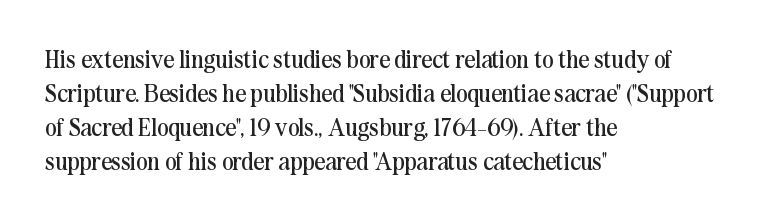
Q: Is the text bold? A: No.
Q: Is the text italic (slanted)? A: No, it is upright.
Q: Is the text underlined? A: No.
Q: How is the paragraph aligned? A: Left-aligned.
Q: Is the spacing between letters normal or unusually wide? A: Normal.
Q: Is the spacing between lines tight, normal or loose? A: Normal.
